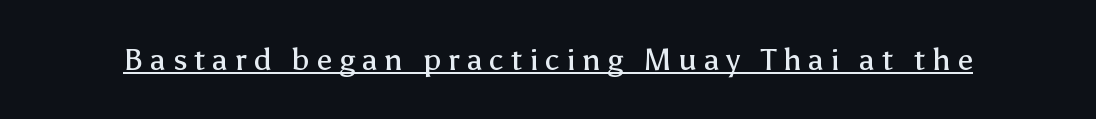
Q: Is the text bold? A: No.
Q: Is the text italic (slanted)? A: No, it is upright.
Q: Is the typeface a serif or a sans-serif typeface? A: Sans-serif.
Q: Is the text underlined? A: Yes.
Q: Is the spacing between letters normal or unusually wide? A: Unusually wide.
Q: Width (condensed, normal, or wide)? A: Normal.
Q: Stroke contrast? A: Low.
Q: x-height? A: Medium.
Q: Monospaced? A: No.
